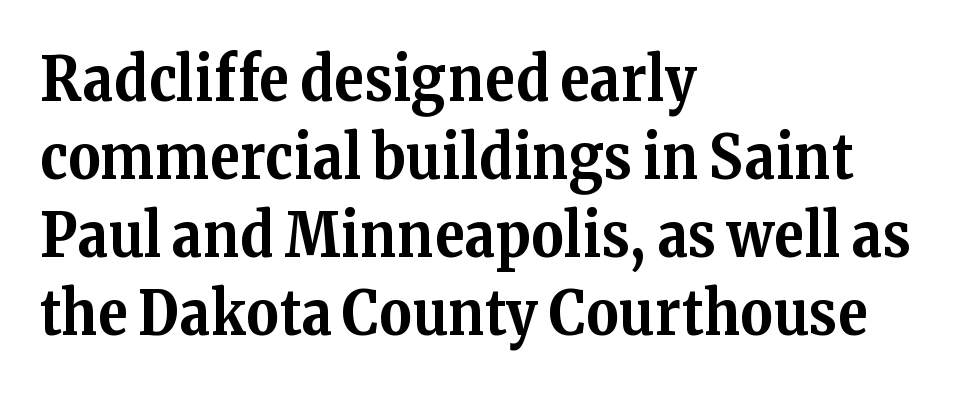
Q: Is the text bold? A: Yes.
Q: Is the text italic (slanted)? A: No, it is upright.
Q: Is the typeface a serif or a sans-serif typeface? A: Serif.
Q: Is the text underlined? A: No.
Q: How is the paragraph aligned? A: Left-aligned.
Q: Is the spacing between letters normal or unusually wide? A: Normal.
Q: Is the spacing between lines tight, normal or loose? A: Normal.
Q: Width (condensed, normal, or wide)? A: Normal.
Q: Stroke contrast? A: Medium.
Q: x-height? A: Medium.
Q: Monospaced? A: No.
